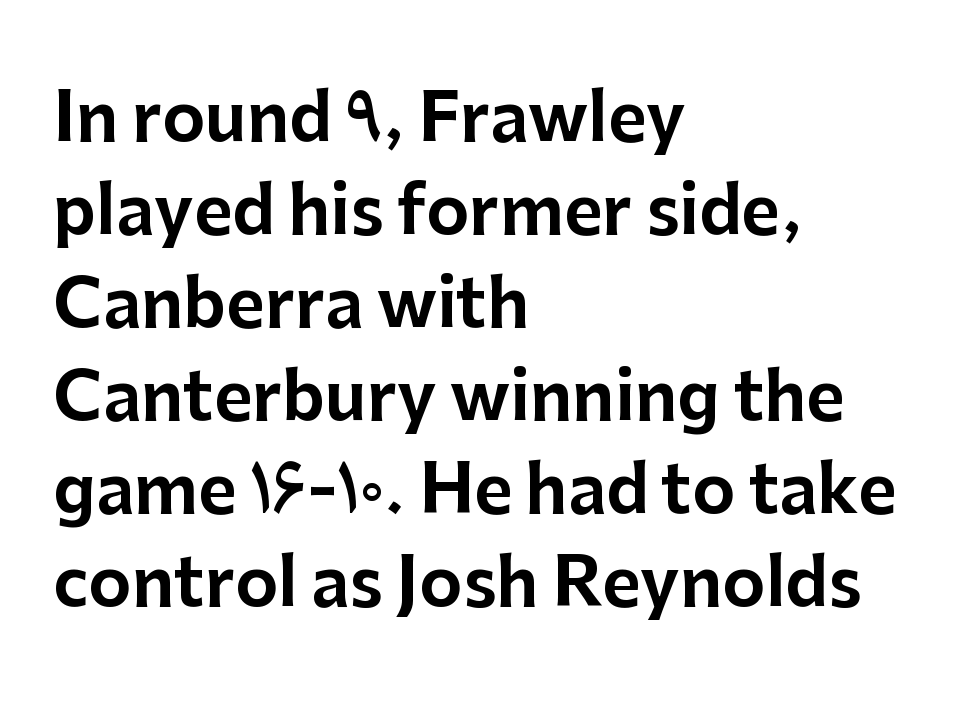
Q: Is the text italic (slanted)? A: No, it is upright.
Q: Is the typeface a serif or a sans-serif typeface? A: Sans-serif.
Q: Is the text underlined? A: No.
Q: How is the paragraph aligned? A: Left-aligned.
Q: Is the spacing between letters normal or unusually wide? A: Normal.
Q: Is the spacing between lines tight, normal or loose? A: Normal.
Q: Width (condensed, normal, or wide)? A: Normal.
Q: Stroke contrast? A: Low.
Q: x-height? A: Medium.
Q: Monospaced? A: No.
